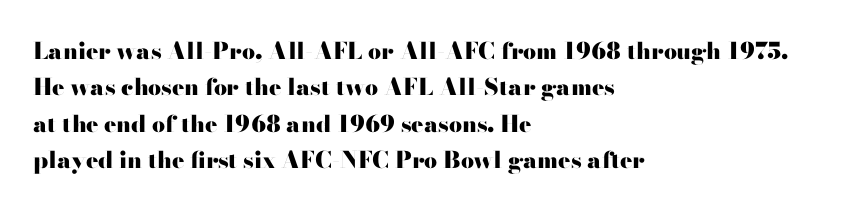
{"italic": "no", "bold": "yes", "underline": "no", "align": "left", "line_spacing": "normal", "line_spacing_ratio": 1.58, "letter_spacing": "normal", "letter_spacing_em": 0.0, "glyph_px": 23}
